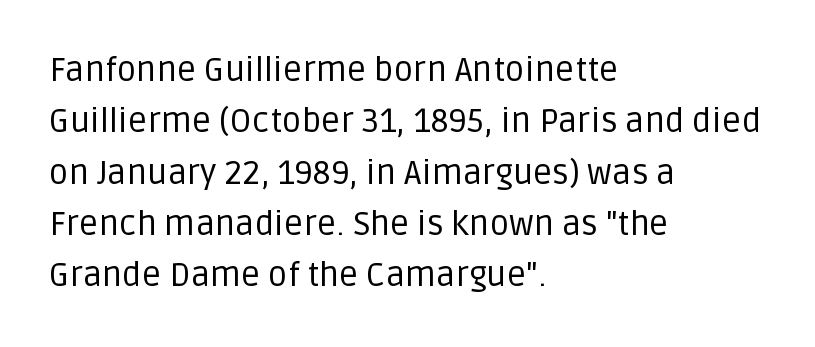
The image shows 34 px regular-weight sans-serif type, upright; set left-aligned, normal line spacing (1.51x), normal letter spacing, not underlined; low stroke contrast and a large x-height.
